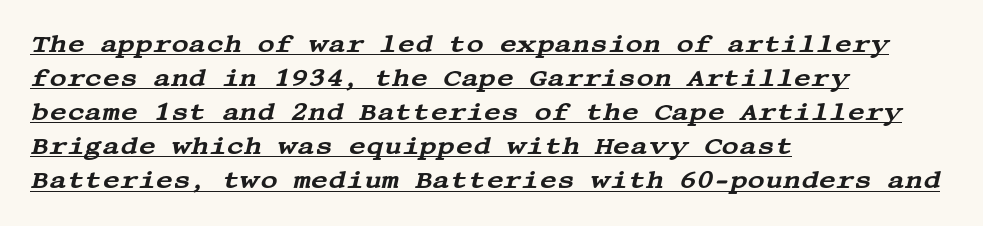
Q: Is the text italic (slanted)? A: Yes, it leans right by about 13 degrees.
Q: Is the text underlined? A: Yes.
Q: How is the paragraph aligned? A: Left-aligned.
Q: Is the spacing between letters normal or unusually wide? A: Normal.
Q: Is the spacing between lines tight, normal or loose? A: Normal.
